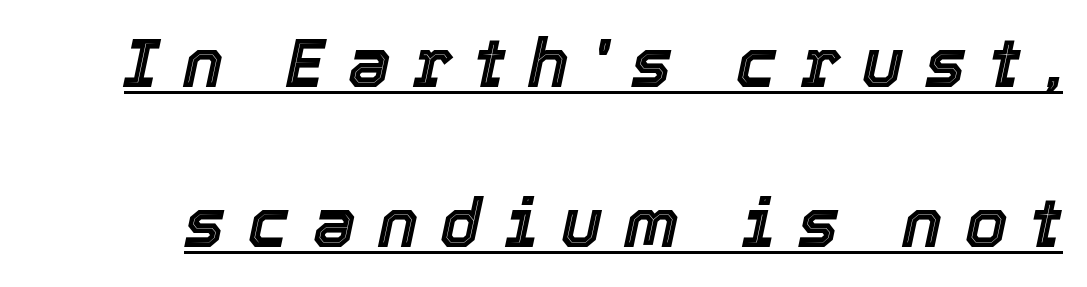
{"italic": "yes", "lean": "right", "slant_degrees": 12, "width": "normal", "x_height": "medium", "monospaced": "no", "underline": "yes", "line_spacing": "loose", "line_spacing_ratio": 2.36, "letter_spacing": "wide", "letter_spacing_em": 0.33, "glyph_px": 68}
